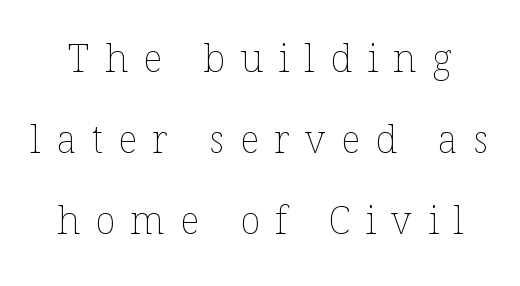
Italic: no, the glyphs are upright roman. A typesetter would call this leading open, well beyond the default. Nothing heavy about these letters — not bold at all. Look at the tracking — it's clearly loosened, letters drifting apart. Is this a fixed-width face? No — the glyphs have proportional, varying widths. Bare-footed words on every line.
